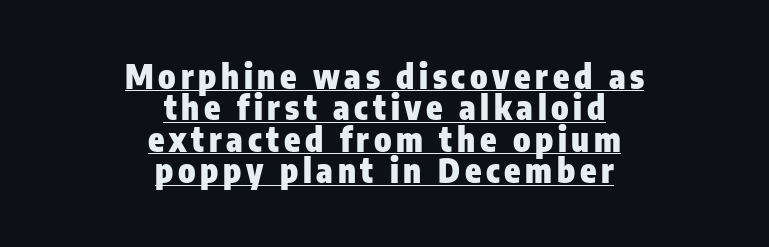
Stroke terminals: plain, sans-serif. Posture: straight, roman, zero tilt. The paragraph shown floats in the horizontal middle. What weight is shown? A full bold with thick strokes.
